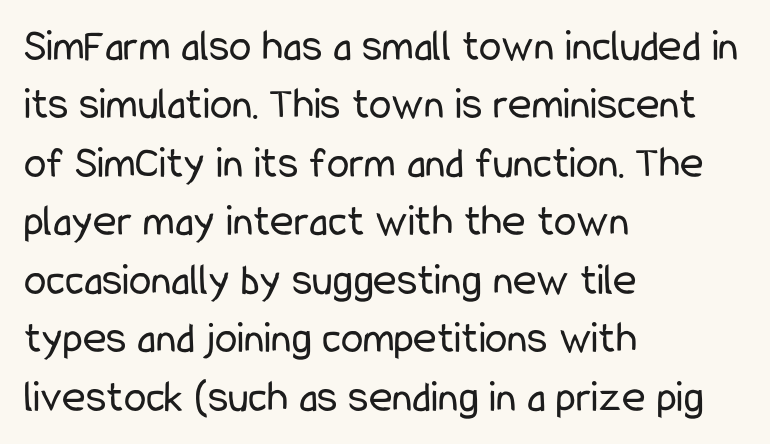
{"serif": "no", "italic": "no", "bold": "no", "weight": "regular", "width": "condensed", "stroke_contrast": "low", "x_height": "medium", "monospaced": "no", "underline": "no", "align": "left", "line_spacing": "normal", "line_spacing_ratio": 1.3, "letter_spacing": "normal", "letter_spacing_em": 0.0, "glyph_px": 45}
